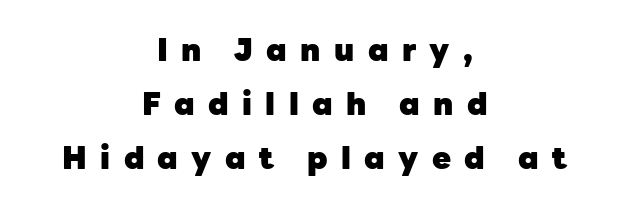
The image shows 31 px heavy sans-serif type, upright; set centered, line spacing 1.75x, unusually wide letter spacing (+0.43 em), not underlined; low stroke contrast and a medium x-height.
